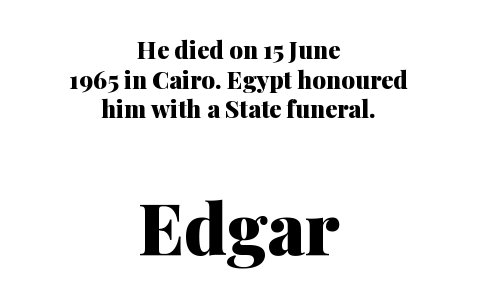
The image shows 71 px heavy serif type, upright; set centered, line spacing 1.23x, normal letter spacing, not underlined; the second (bottom) block is 2.96x larger; medium stroke contrast and a medium x-height.
